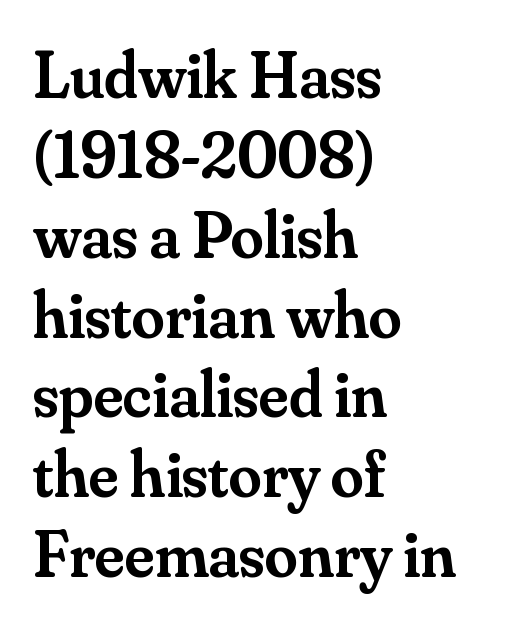
{"serif": "yes", "italic": "no", "bold": "semi", "weight": "semibold", "width": "normal", "stroke_contrast": "medium", "x_height": "small", "monospaced": "no", "underline": "no", "align": "left", "line_spacing_ratio": 1.21, "letter_spacing": "normal", "letter_spacing_em": 0.0, "glyph_px": 66}
